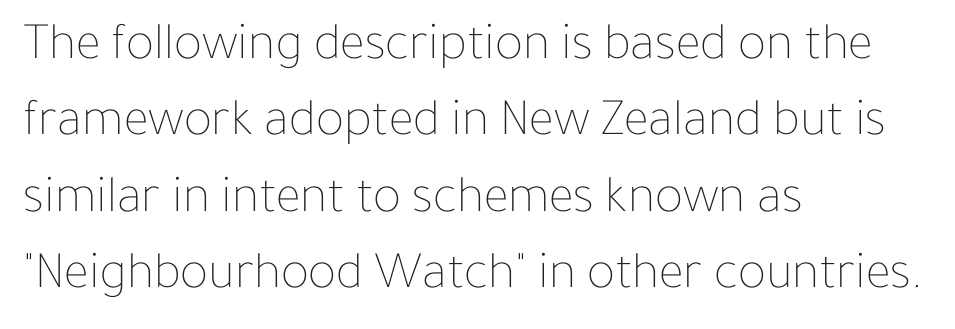
The image shows 53 px thin type, upright; set left-aligned, normal line spacing (1.44x), normal letter spacing, not underlined; low stroke contrast and a medium x-height.
